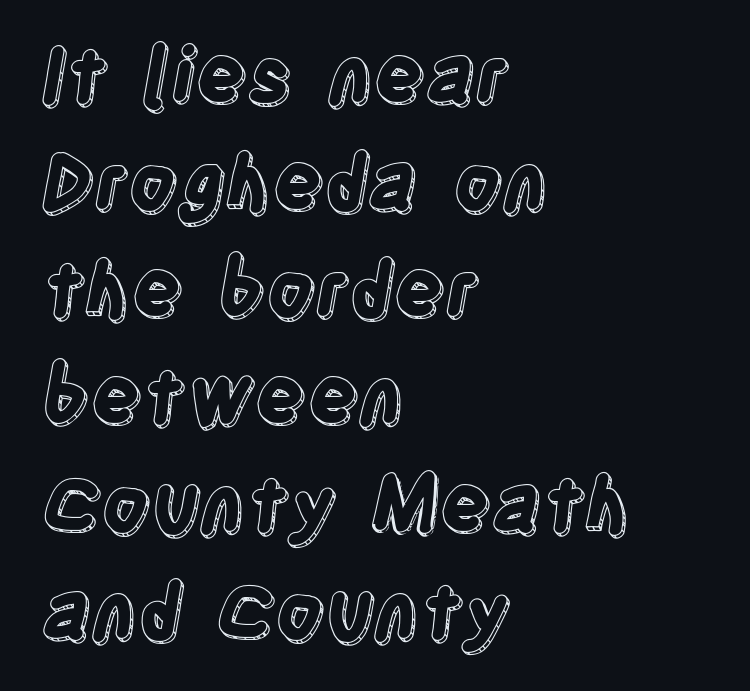
The image shows 76 px condensed type; set left-aligned, normal line spacing (1.41x), normal letter spacing, not underlined; a large x-height.
